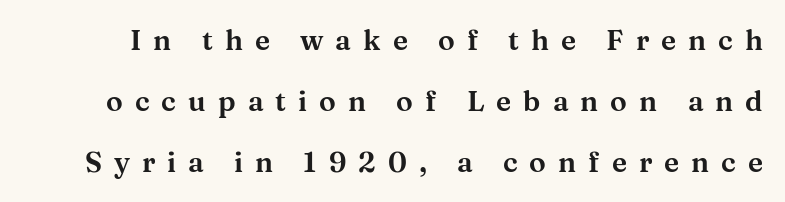
The image shows 28 px wide serif type, upright; set loose line spacing (2.17x), unusually wide letter spacing (+0.43 em), not underlined; medium stroke contrast and a medium x-height.
